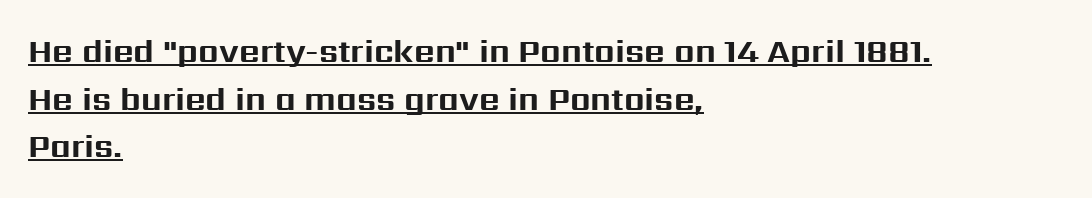
The image shows 32 px bold sans-serif type, upright; set left-aligned, normal line spacing (1.49x), normal letter spacing, underlined; medium stroke contrast and a medium x-height.
